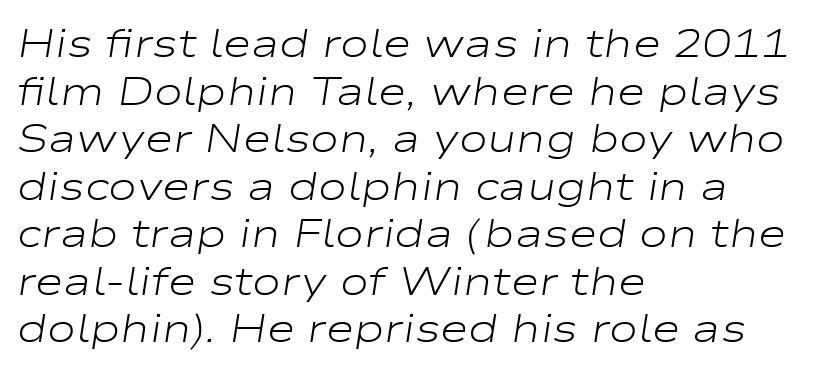
The image shows 39 px light, wide type, italic (leaning right); set left-aligned, line spacing 1.22x, normal letter spacing, not underlined; low stroke contrast and a medium x-height.
